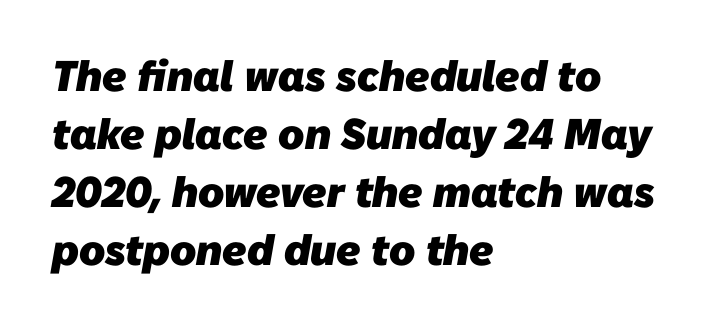
{"serif": "no", "bold": "yes", "weight": "heavy", "width": "normal", "stroke_contrast": "low", "x_height": "medium", "monospaced": "no", "underline": "no", "align": "left", "line_spacing": "normal", "line_spacing_ratio": 1.35, "letter_spacing": "normal", "letter_spacing_em": 0.0, "glyph_px": 43}
